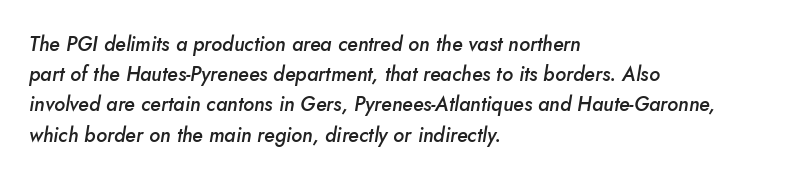
Yep, that's italic — everything's leaning. Left-aligned paragraph, ragged on the right. Vertical spacing — default. Check under the words: just untouched page.
